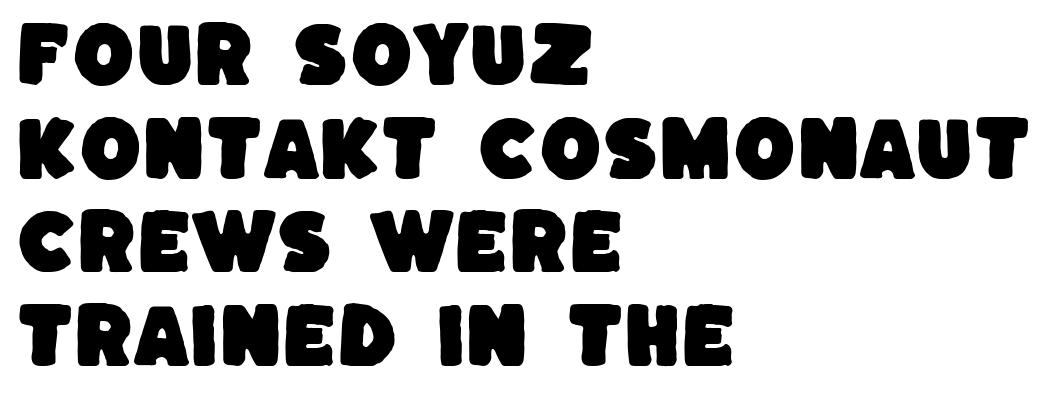
The image shows 71 px sans-serif type; set left-aligned, normal line spacing (1.32x), normal letter spacing, not underlined; low stroke contrast and a large x-height.
